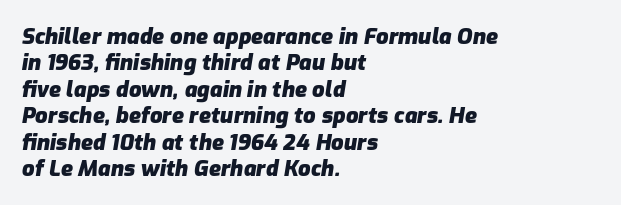
Q: Is the text bold? A: Yes.
Q: Is the text italic (slanted)? A: Yes, it leans right by about 9 degrees.
Q: Is the text underlined? A: No.
Q: How is the paragraph aligned? A: Left-aligned.
Q: Is the spacing between letters normal or unusually wide? A: Normal.
